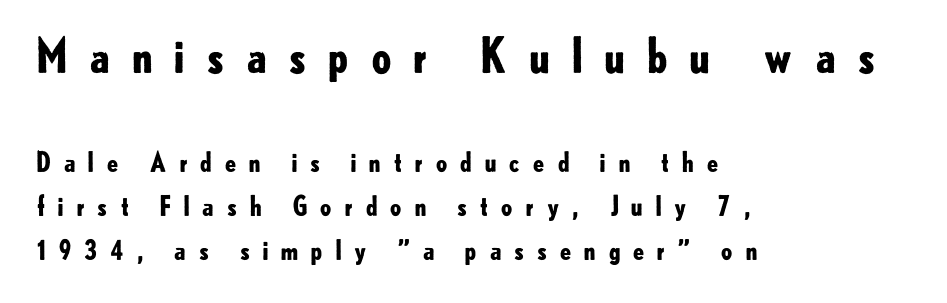
Q: Is the text bold? A: Yes.
Q: Is the text italic (slanted)? A: No, it is upright.
Q: Is the typeface a serif or a sans-serif typeface? A: Sans-serif.
Q: Is the text underlined? A: No.
Q: How is the paragraph aligned? A: Left-aligned.
Q: Is the spacing between letters normal or unusually wide? A: Unusually wide.
Q: Is the spacing between lines tight, normal or loose? A: Normal.
Q: Which block of text is set in a larger size, the first (top) or the second (bottom)? A: The first (top) one.
Q: Width (condensed, normal, or wide)? A: Normal.
Q: Stroke contrast? A: Low.
Q: x-height? A: Small.
Q: Monospaced? A: No.
